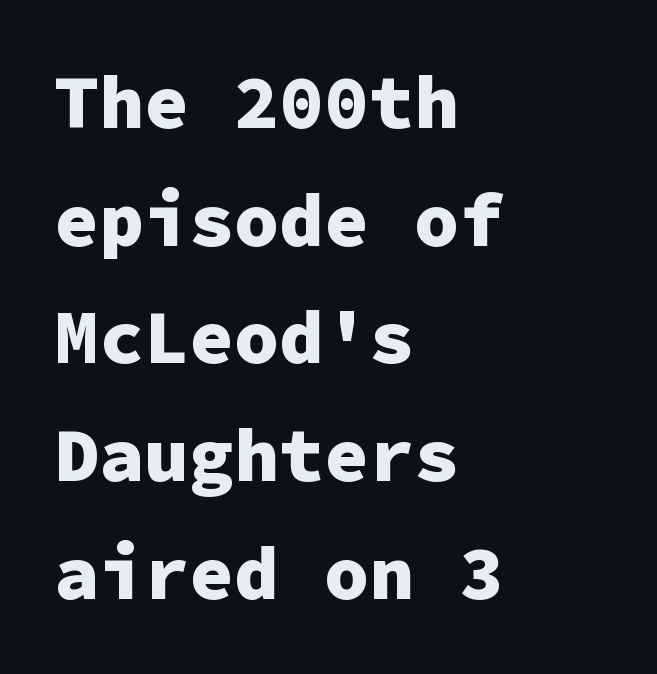
Here the designer chose a console-style face with uniform glyph widths. The face used here is a sans, in the tradition of grotesques and geometrics. The vertical gap from one line to the next is medium. Between one letter and the next there's only the usual sliver of space. Notice how the stems are strictly vertical — no italics here. Line beginnings align vertically; line endings do not.
